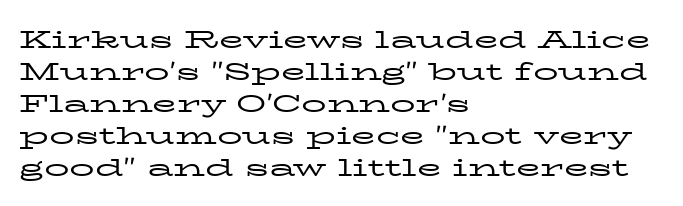
Glance below the letters and you will spot only blank space. The weight tops out at a normal text grade. Teacher's note: observe the even left margin — that is flush-left alignment. Interline gaps are of average width in this sample. In terms of posture, this sample is upright.
